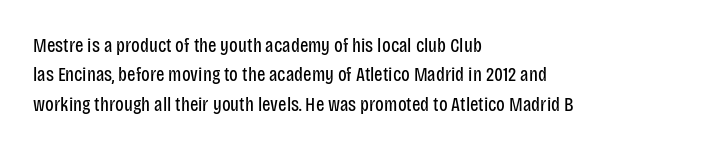
Look at the tracking — it's just the regular setting, nothing added. This sample keeps an unexceptional amount of space between lines. A typesetter would mark this as roman, not italic. Each row of text sits above clean, open space. Ink coverage per letter is moderate at most. This rendering uses left alignment, leaving the right contour irregular.
